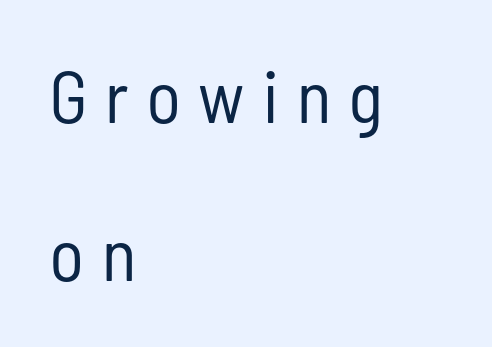
Do the characters align in a grid? No, the font is proportional. These lines are composed in type without serifs. Notice the wide empty band between every row — that's loose leading. Caption: face not bold, strokes unweighted.
